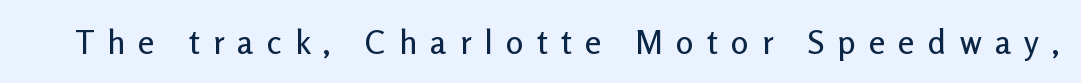
Q: Is the text italic (slanted)? A: No, it is upright.
Q: Is the typeface a serif or a sans-serif typeface? A: Sans-serif.
Q: Is the text underlined? A: No.
Q: Is the spacing between letters normal or unusually wide? A: Unusually wide.
Q: Width (condensed, normal, or wide)? A: Normal.
Q: Stroke contrast? A: Low.
Q: x-height? A: Medium.
Q: Monospaced? A: No.
